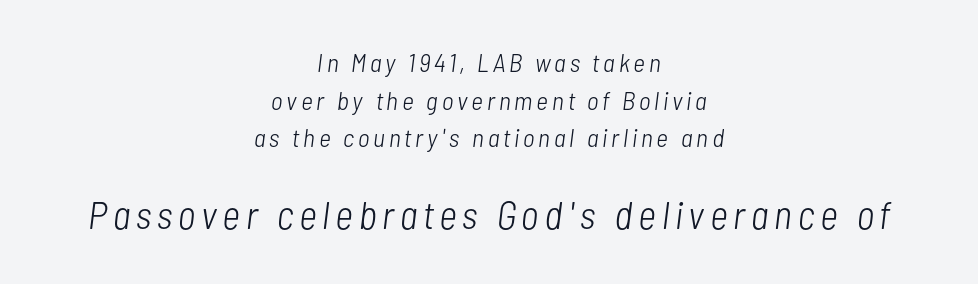
The image shows 39 px light, condensed type, italic (leaning right); set centered, normal line spacing (1.45x), not underlined; the second (bottom) block is 1.5x larger; low stroke contrast and a medium x-height.
